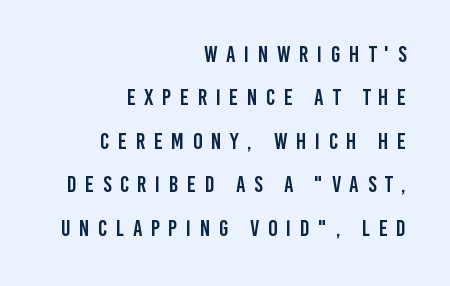
Q: Is the text italic (slanted)? A: No, it is upright.
Q: Is the text underlined? A: No.
Q: How is the paragraph aligned? A: Right-aligned.
Q: Is the spacing between letters normal or unusually wide? A: Unusually wide.
